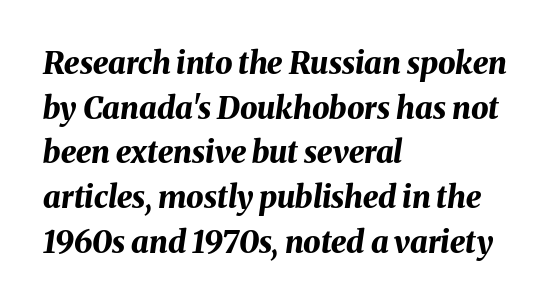
Leftover space on each line is placed entirely after the last word. The specimen reads as italic at a glance. Does the weight exceed regular? Yes, all the way to bold. Underlining? Definitely not there. The type is set solid horizontally, with unmodified tracking. A normal amount of white space separates one row of letters from the next.
